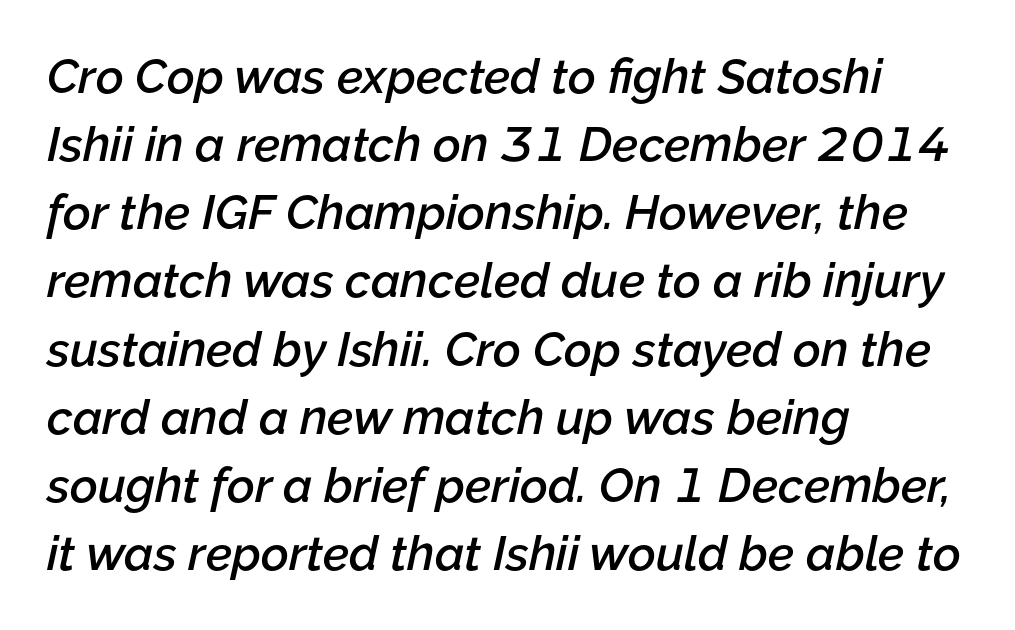
{"italic": "yes", "lean": "right", "slant_degrees": 12, "bold": "semi", "weight": "semibold", "width": "normal", "stroke_contrast": "low", "x_height": "medium", "monospaced": "no", "underline": "no", "align": "left", "line_spacing": "normal", "line_spacing_ratio": 1.42, "letter_spacing": "normal", "letter_spacing_em": 0.0, "glyph_px": 48}
